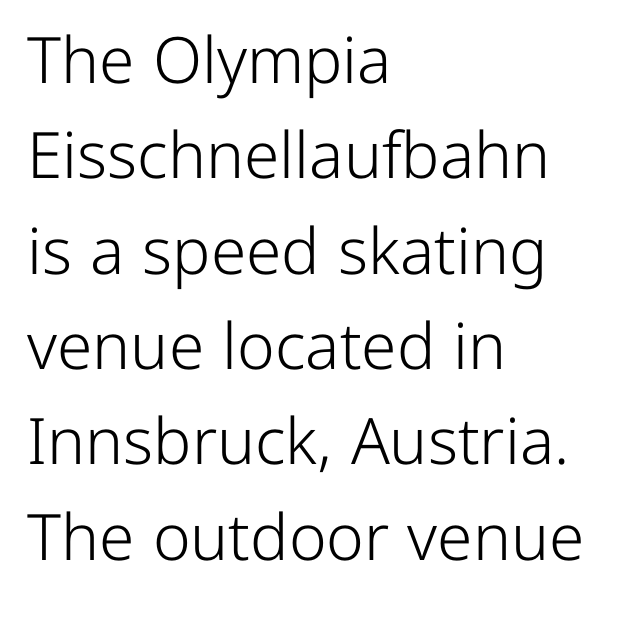
Q: Is the text bold? A: No.
Q: Is the text italic (slanted)? A: No, it is upright.
Q: Is the typeface a serif or a sans-serif typeface? A: Sans-serif.
Q: Is the text underlined? A: No.
Q: How is the paragraph aligned? A: Left-aligned.
Q: Is the spacing between letters normal or unusually wide? A: Normal.
Q: Is the spacing between lines tight, normal or loose? A: Normal.
Q: Width (condensed, normal, or wide)? A: Normal.
Q: Stroke contrast? A: Low.
Q: x-height? A: Medium.
Q: Monospaced? A: No.
